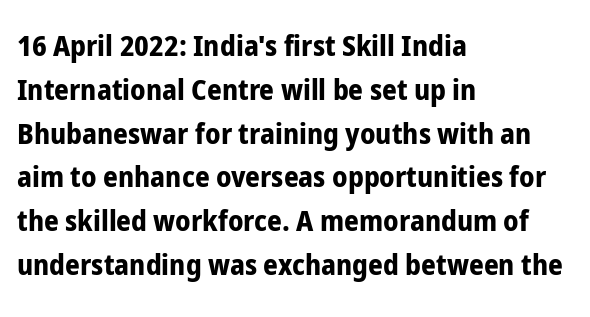
The image shows 29 px bold, condensed sans-serif type, upright; set left-aligned, normal line spacing (1.51x), normal letter spacing, not underlined; low stroke contrast and a medium x-height.
